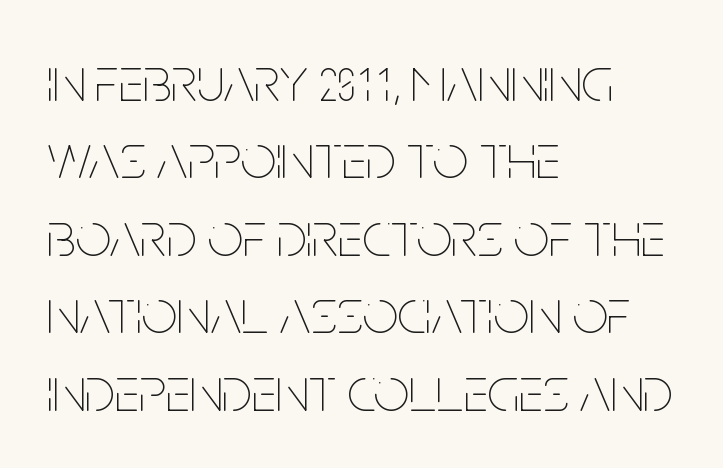
The image shows 63 px thin, condensed type, upright; set left-aligned, line spacing 1.23x, normal letter spacing, not underlined; low stroke contrast and a large x-height.
